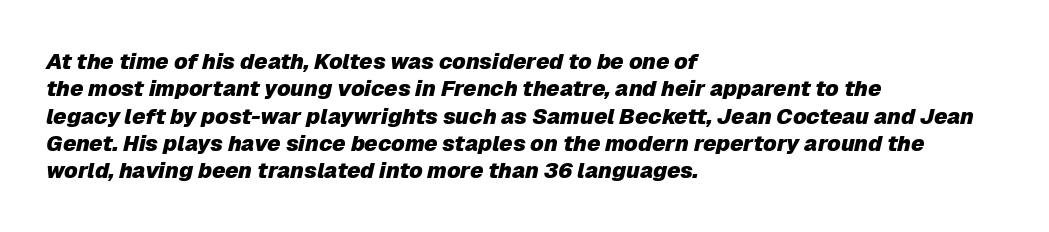
{"italic": "yes", "lean": "right", "slant_degrees": 12, "bold": "yes", "underline": "no", "align": "left", "line_spacing_ratio": 1.24, "letter_spacing": "normal", "letter_spacing_em": 0.0, "glyph_px": 22}
